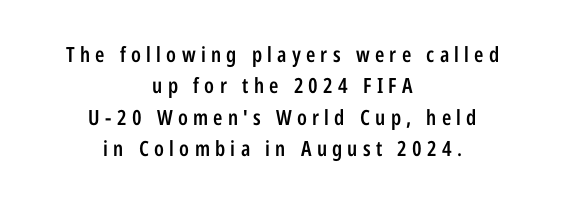
{"italic": "no", "bold": "semi", "underline": "no", "align": "center", "line_spacing": "normal", "line_spacing_ratio": 1.5, "letter_spacing": "wide", "letter_spacing_em": 0.25, "glyph_px": 21}
